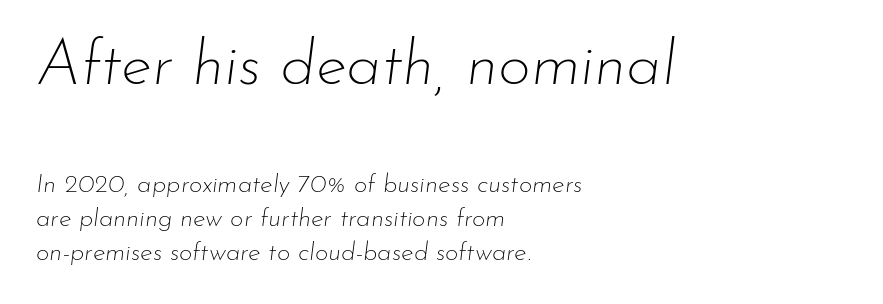
{"italic": "yes", "lean": "right", "slant_degrees": 7, "bold": "no", "weight": "thin", "width": "normal", "stroke_contrast": "low", "x_height": "small", "monospaced": "no", "underline": "no", "align": "left", "line_spacing": "normal", "line_spacing_ratio": 1.32, "letter_spacing": "normal", "letter_spacing_em": 0.0, "larger_block": "first", "size_ratio": 2.46, "glyph_px": 64}
